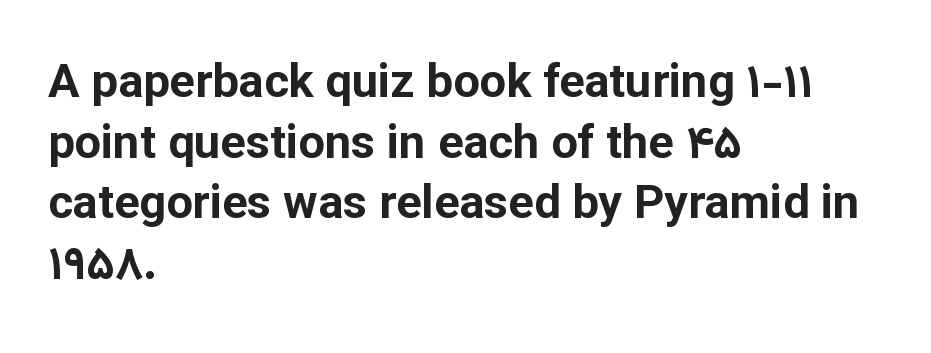
The image shows 47 px bold sans-serif type, upright; set left-aligned, normal line spacing (1.29x), normal letter spacing, not underlined; low stroke contrast and a medium x-height.
